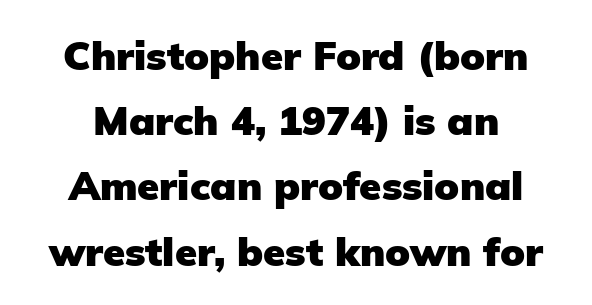
The image shows 40 px heavy sans-serif type, upright; set normal line spacing (1.63x), normal letter spacing, not underlined; low stroke contrast and a medium x-height.
